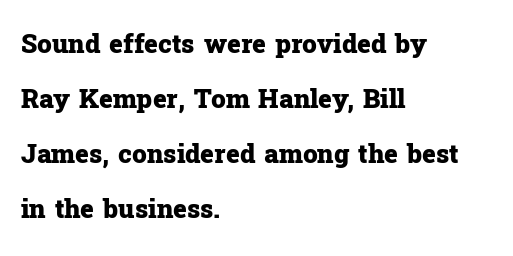
Q: Is the text bold? A: Yes.
Q: Is the text italic (slanted)? A: No, it is upright.
Q: Is the text underlined? A: No.
Q: How is the paragraph aligned? A: Left-aligned.
Q: Is the spacing between letters normal or unusually wide? A: Normal.
Q: Is the spacing between lines tight, normal or loose? A: Loose.
